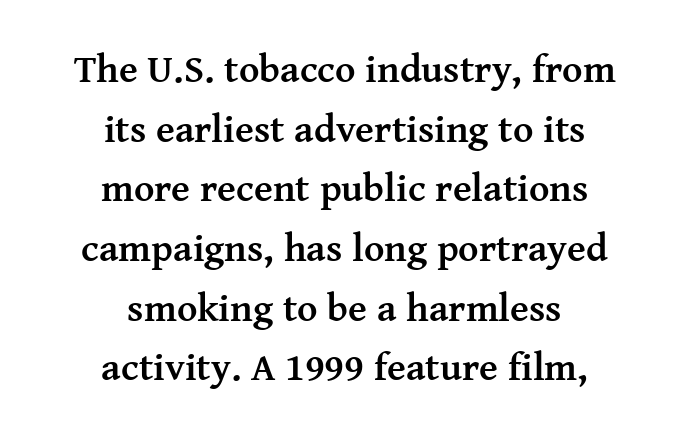
The image shows 39 px semibold serif type, upright; set centered, normal line spacing (1.53x), normal letter spacing, not underlined; medium stroke contrast and a medium x-height.
